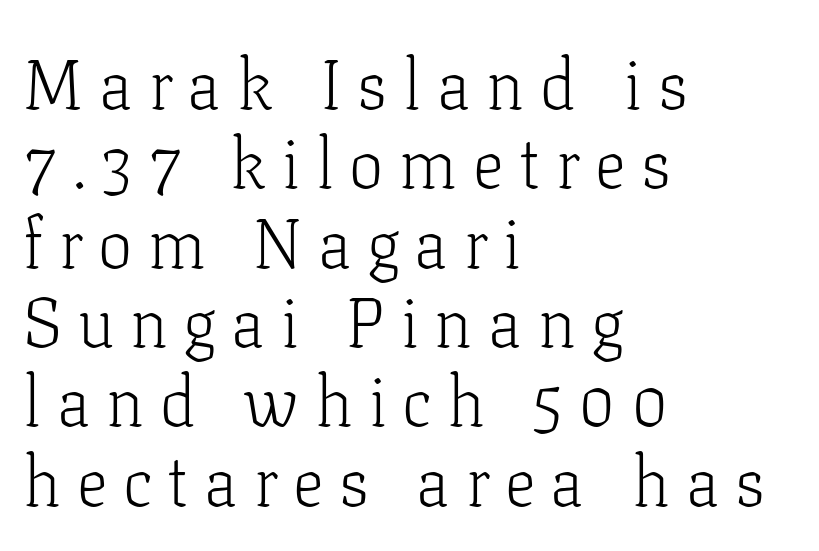
{"serif": "yes", "italic": "no", "bold": "no", "weight": "light", "width": "normal", "stroke_contrast": "low", "x_height": "medium", "monospaced": "no", "underline": "no", "align": "left", "line_spacing": "tight", "line_spacing_ratio": 1.15, "letter_spacing": "wide", "letter_spacing_em": 0.23, "glyph_px": 69}
